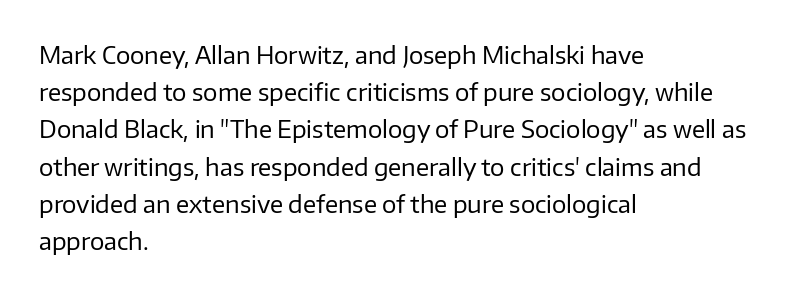
The image shows 24 px text type, upright; set left-aligned, normal line spacing (1.55x), normal letter spacing, not underlined.
